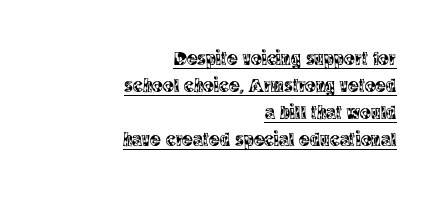
{"italic": "no", "underline": "yes", "align": "right", "line_spacing": "normal", "line_spacing_ratio": 1.35, "letter_spacing": "normal", "letter_spacing_em": 0.0, "glyph_px": 20}
